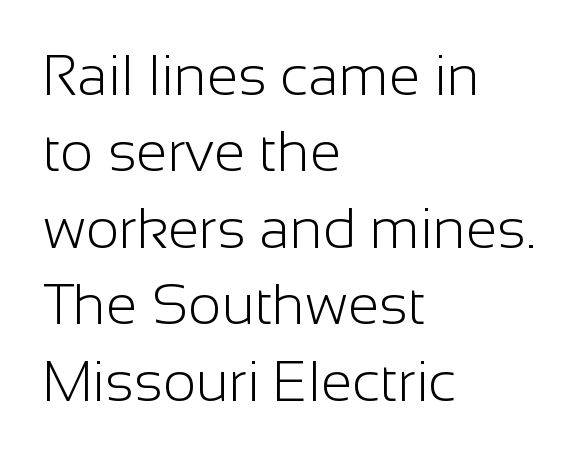
{"serif": "no", "italic": "no", "bold": "no", "weight": "light", "width": "normal", "stroke_contrast": "low", "x_height": "medium", "monospaced": "no", "underline": "no", "align": "left", "line_spacing": "normal", "line_spacing_ratio": 1.34, "letter_spacing": "normal", "letter_spacing_em": 0.0, "glyph_px": 57}
